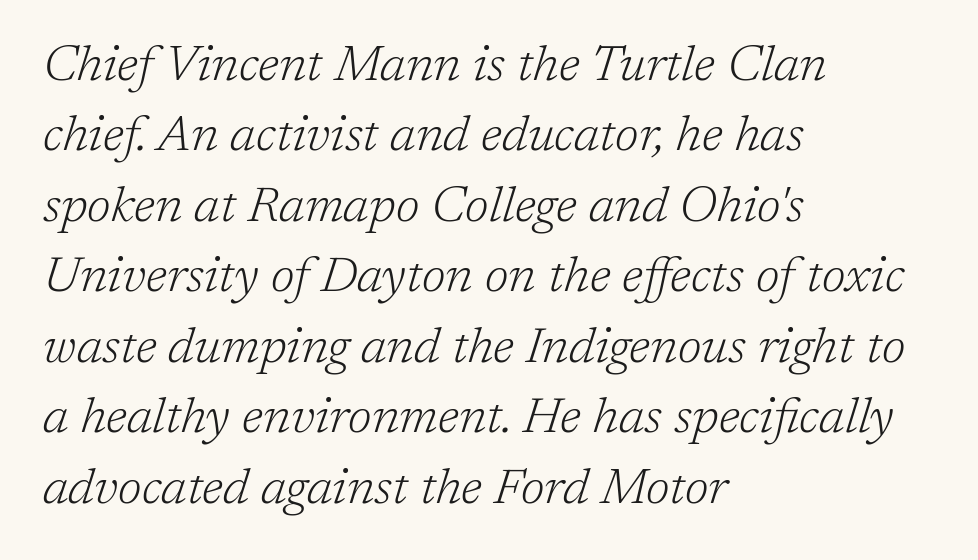
The image shows 50 px light serif type, italic (leaning right); set left-aligned, normal line spacing (1.41x), normal letter spacing, not underlined; low stroke contrast and a medium x-height.
